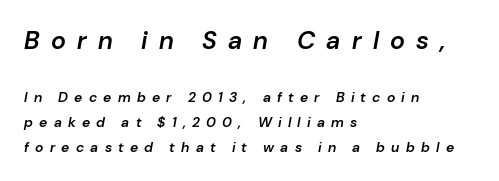
{"italic": "yes", "lean": "right", "slant_degrees": 10, "bold": "semi", "underline": "no", "align": "left", "line_spacing_ratio": 1.77, "letter_spacing": "wide", "letter_spacing_em": 0.45, "larger_block": "first", "size_ratio": 1.79, "glyph_px": 25}
